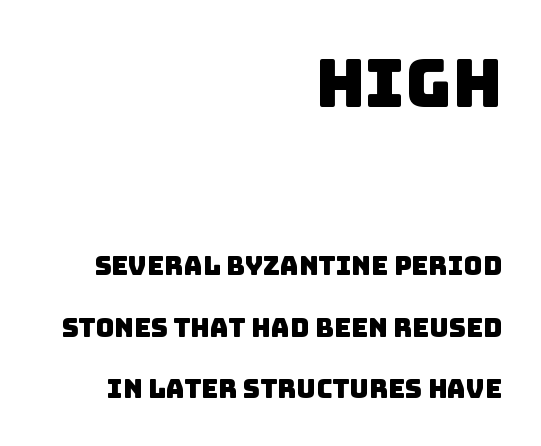
{"serif": "no", "width": "normal", "stroke_contrast": "low", "x_height": "large", "monospaced": "no", "underline": "no", "align": "right", "line_spacing": "loose", "line_spacing_ratio": 2.37, "letter_spacing": "normal", "letter_spacing_em": 0.0, "larger_block": "first", "size_ratio": 2.54, "glyph_px": 66}
